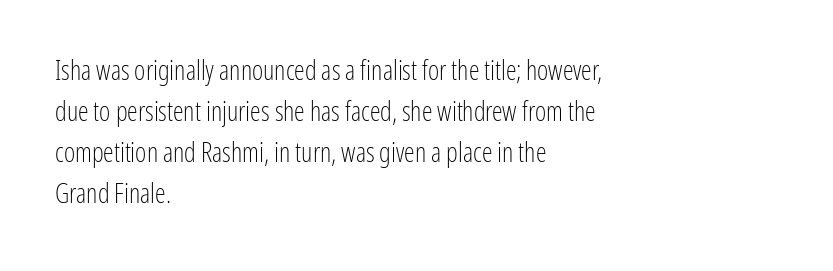
{"italic": "no", "bold": "no", "underline": "no", "align": "left", "line_spacing": "normal", "line_spacing_ratio": 1.52, "letter_spacing": "normal", "letter_spacing_em": 0.0, "glyph_px": 27}
